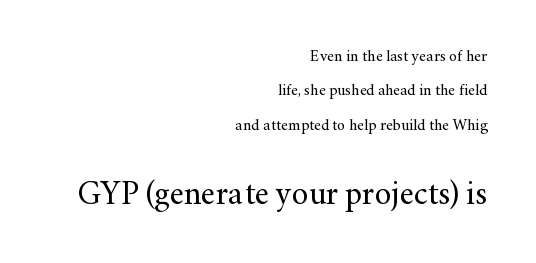
Q: Is the text bold? A: No.
Q: Is the text italic (slanted)? A: No, it is upright.
Q: Is the typeface a serif or a sans-serif typeface? A: Serif.
Q: Is the text underlined? A: No.
Q: How is the paragraph aligned? A: Right-aligned.
Q: Is the spacing between letters normal or unusually wide? A: Normal.
Q: Is the spacing between lines tight, normal or loose? A: Loose.
Q: Which block of text is set in a larger size, the first (top) or the second (bottom)? A: The second (bottom) one.
Q: Width (condensed, normal, or wide)? A: Normal.
Q: Stroke contrast? A: Medium.
Q: x-height? A: Small.
Q: Monospaced? A: No.
